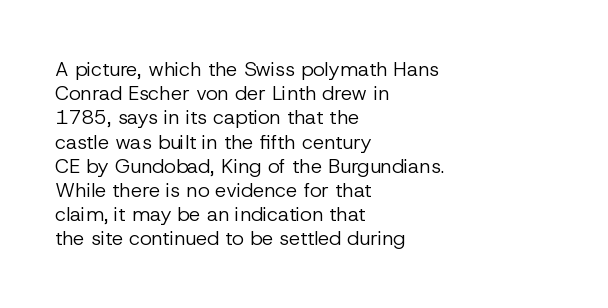
{"italic": "no", "bold": "no", "underline": "no", "align": "left", "line_spacing_ratio": 1.21, "letter_spacing": "normal", "letter_spacing_em": 0.0, "glyph_px": 20}
